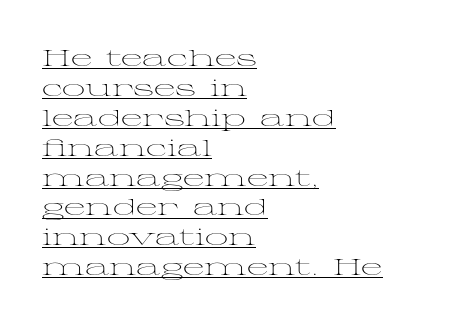
The passage shown has conventional tracking throughout. Compared with typical paragraphs, the rows here are spaced about the same. When letters stand straight like this, we call the style roman or upright. The strokes carry an ordinary text weight at most.
